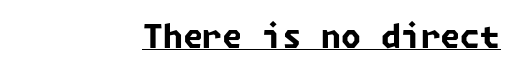
Letterform terminals end flat and unadorned throughout the passage. Alignment: flush right. Words appear dense and cohesive because spacing is normal. This sample carries an underscore along the baseline area. In terms of weight, the rendering is a true, heavy bold.
